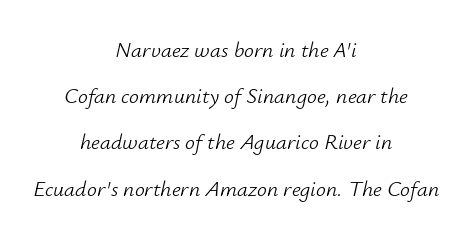
One glance says open: line gaps are wider than usual. Every character sits at an angle, as italics do. The area under the type is left untouched. In CSS terms this would be text-align: center. Counters stay open thanks to moderate or lighter strokes.
